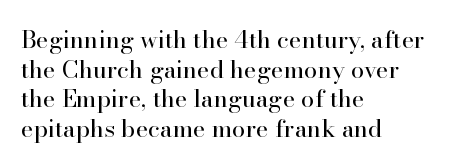
{"italic": "no", "bold": "no", "underline": "no", "align": "left", "line_spacing_ratio": 1.23, "letter_spacing": "normal", "letter_spacing_em": 0.0, "glyph_px": 24}
